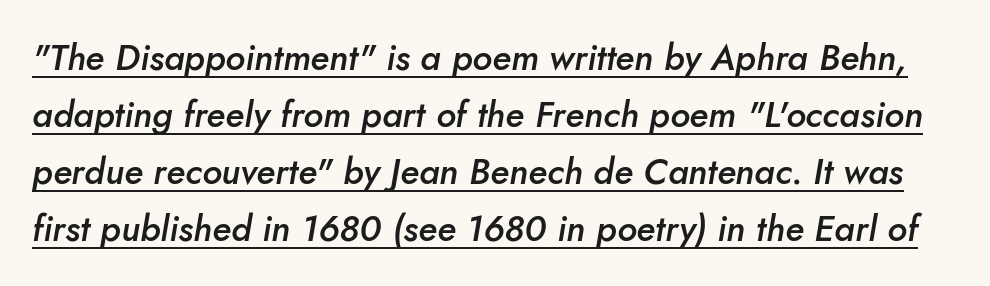
The image shows 36 px semibold type, italic (leaning right); set normal line spacing (1.58x), normal letter spacing, underlined; low stroke contrast and a small x-height.
